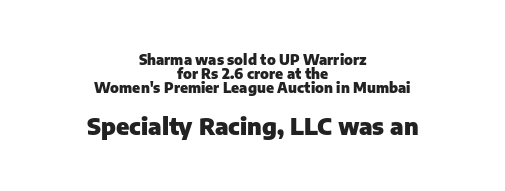
{"italic": "no", "bold": "yes", "underline": "no", "align": "center", "line_spacing": "tight", "line_spacing_ratio": 1.01, "letter_spacing": "normal", "letter_spacing_em": 0.0, "larger_block": "second", "size_ratio": 1.64, "glyph_px": 23}
